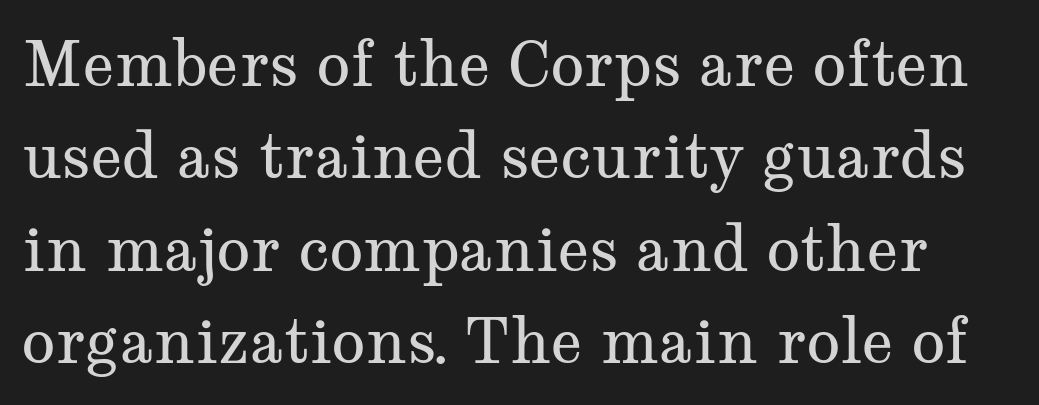
{"serif": "yes", "italic": "no", "bold": "no", "weight": "regular", "width": "wide", "stroke_contrast": "medium", "x_height": "medium", "monospaced": "no", "underline": "no", "line_spacing": "normal", "line_spacing_ratio": 1.49, "letter_spacing": "normal", "letter_spacing_em": 0.0, "glyph_px": 62}
